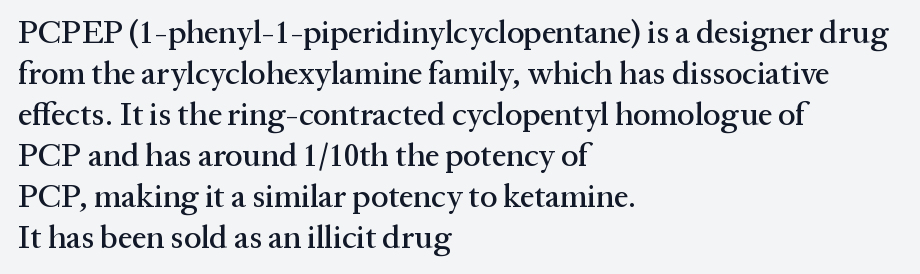
Q: Is the text italic (slanted)? A: No, it is upright.
Q: Is the typeface a serif or a sans-serif typeface? A: Serif.
Q: Is the text underlined? A: No.
Q: How is the paragraph aligned? A: Left-aligned.
Q: Is the spacing between letters normal or unusually wide? A: Normal.
Q: Is the spacing between lines tight, normal or loose? A: Normal.
Q: Width (condensed, normal, or wide)? A: Normal.
Q: Stroke contrast? A: Medium.
Q: x-height? A: Medium.
Q: Monospaced? A: No.
